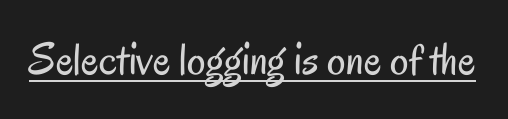
{"serif": "no", "italic": "no", "bold": "no", "weight": "regular", "width": "condensed", "stroke_contrast": "low", "x_height": "small", "monospaced": "no", "underline": "yes", "letter_spacing": "normal", "letter_spacing_em": 0.0, "glyph_px": 46}
